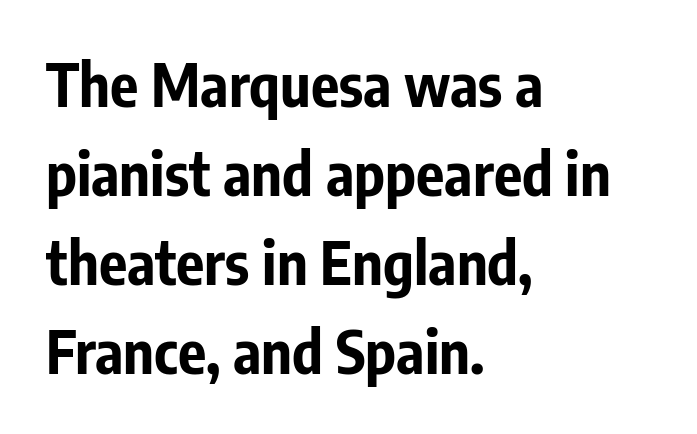
Q: Is the text bold? A: Yes.
Q: Is the text italic (slanted)? A: No, it is upright.
Q: Is the typeface a serif or a sans-serif typeface? A: Sans-serif.
Q: Is the text underlined? A: No.
Q: How is the paragraph aligned? A: Left-aligned.
Q: Is the spacing between letters normal or unusually wide? A: Normal.
Q: Is the spacing between lines tight, normal or loose? A: Normal.
Q: Width (condensed, normal, or wide)? A: Condensed.
Q: Stroke contrast? A: Low.
Q: x-height? A: Medium.
Q: Monospaced? A: No.
